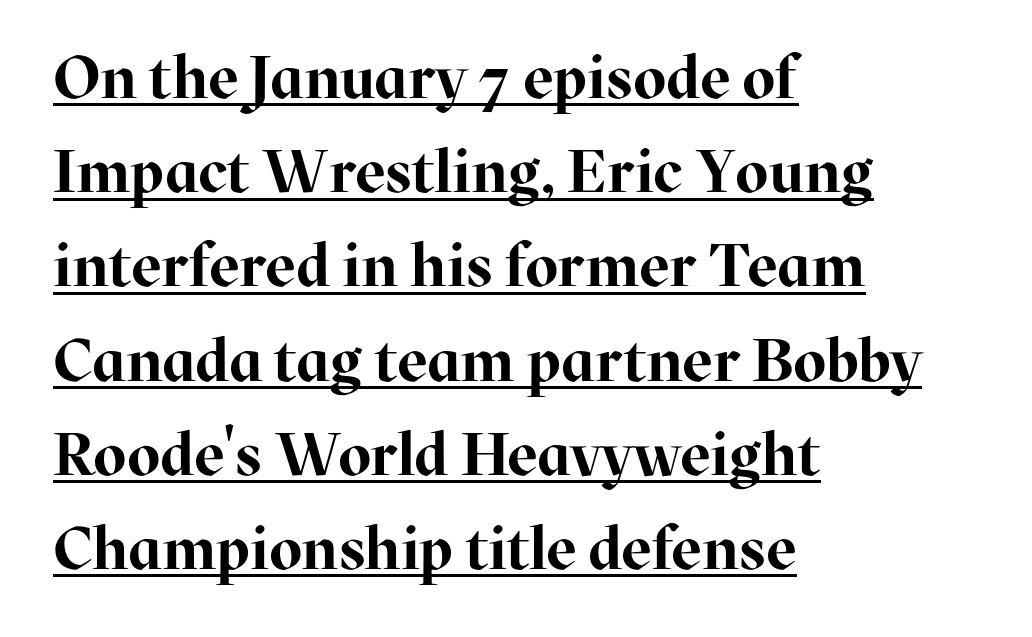
The passage shown is typed in a proportional face where columns would drift. Serif or sans? Serif — the stroke terminals have little feet. Tracking here is standard; glyphs follow each other at the usual distance. The setting favours the left margin, as ordinary paragraphs usually do. Heft: maximum for text — a bold.
